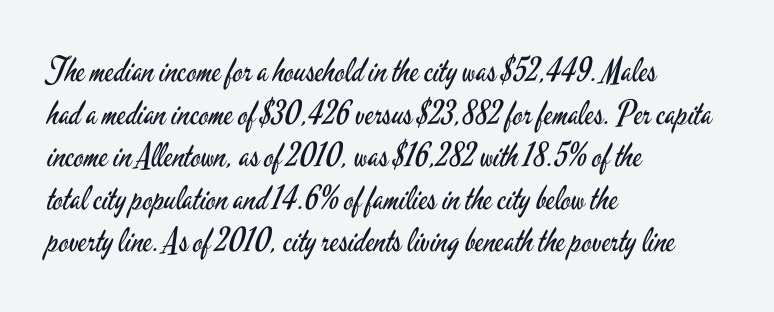
The image shows 33 px regular-weight, condensed sans-serif type; set left-aligned, normal line spacing (1.29x), normal letter spacing, not underlined; low stroke contrast and a small x-height.
